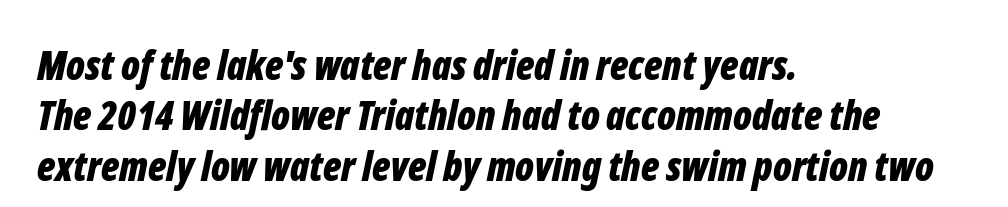
Q: Is the text bold? A: Yes.
Q: Is the text italic (slanted)? A: Yes, it leans right by about 12 degrees.
Q: Is the text underlined? A: No.
Q: How is the paragraph aligned? A: Left-aligned.
Q: Is the spacing between letters normal or unusually wide? A: Normal.
Q: Is the spacing between lines tight, normal or loose? A: Normal.
Q: Width (condensed, normal, or wide)? A: Condensed.
Q: Stroke contrast? A: Low.
Q: x-height? A: Medium.
Q: Monospaced? A: No.
